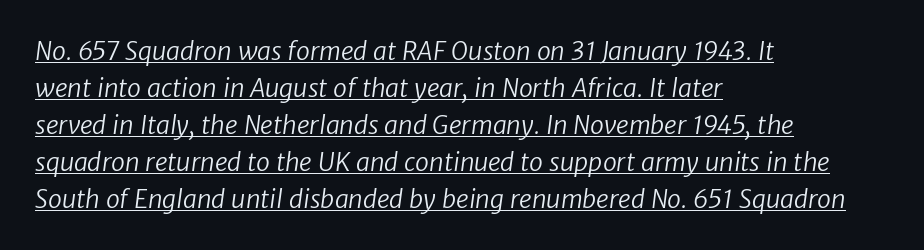
{"bold": "no", "underline": "yes", "align": "left", "line_spacing": "normal", "line_spacing_ratio": 1.48, "letter_spacing": "normal", "letter_spacing_em": 0.0, "glyph_px": 25}
